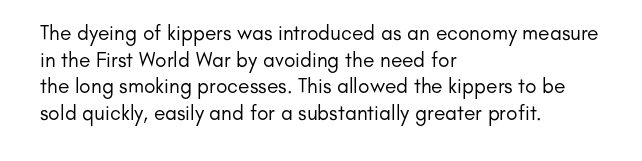
{"italic": "no", "bold": "no", "underline": "no", "align": "left", "line_spacing": "normal", "line_spacing_ratio": 1.27, "letter_spacing": "normal", "letter_spacing_em": 0.0, "glyph_px": 21}
